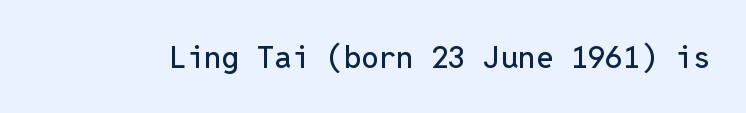
{"serif": "no", "italic": "no", "width": "normal", "stroke_contrast": "low", "x_height": "medium", "monospaced": "yes", "underline": "no", "letter_spacing": "normal", "letter_spacing_em": 0.0, "glyph_px": 31}
